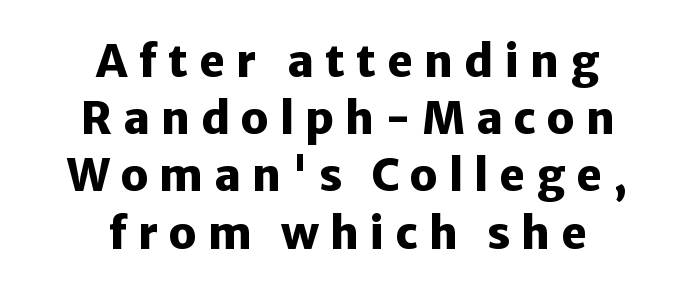
The image shows 44 px heavy sans-serif type, upright; set centered, normal line spacing (1.3x), unusually wide letter spacing (+0.25 em), not underlined; low stroke contrast and a medium x-height.
